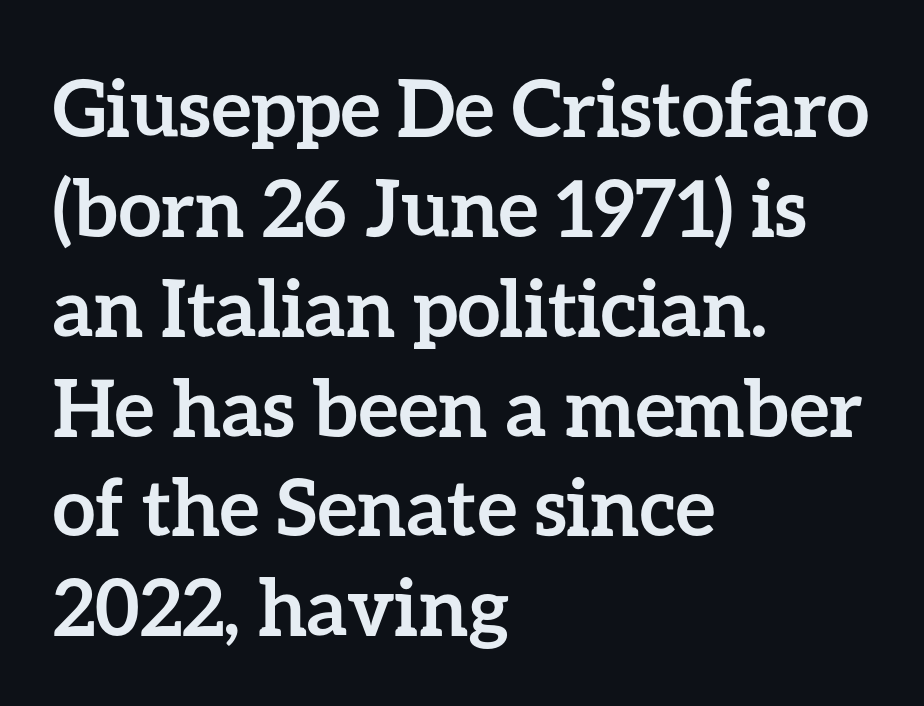
{"italic": "no", "bold": "yes", "weight": "semibold", "width": "normal", "stroke_contrast": "low", "x_height": "medium", "monospaced": "no", "underline": "no", "align": "left", "line_spacing": "normal", "line_spacing_ratio": 1.28, "letter_spacing": "normal", "letter_spacing_em": 0.0, "glyph_px": 78}
